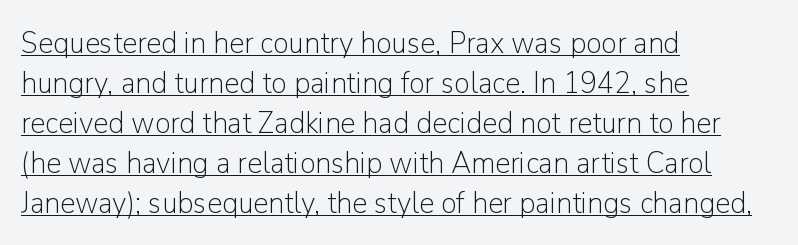
{"serif": "no", "italic": "no", "bold": "no", "weight": "light", "width": "normal", "stroke_contrast": "low", "x_height": "medium", "monospaced": "no", "underline": "yes", "align": "left", "line_spacing": "normal", "line_spacing_ratio": 1.29, "letter_spacing": "normal", "letter_spacing_em": 0.0, "glyph_px": 31}
